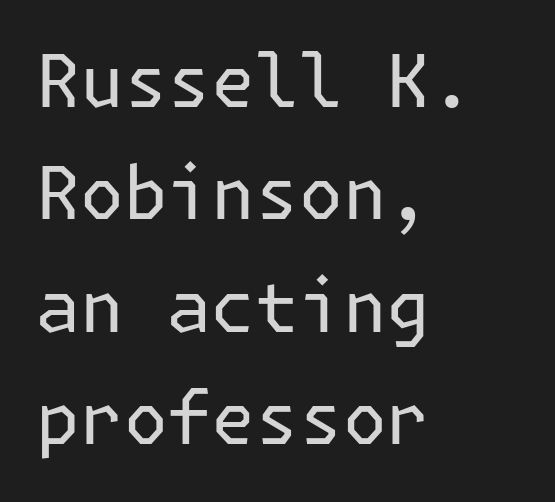
The image shows 73 px regular-weight sans-serif type, upright; set left-aligned, normal line spacing (1.54x), normal letter spacing, not underlined; low stroke contrast and a medium x-height.
